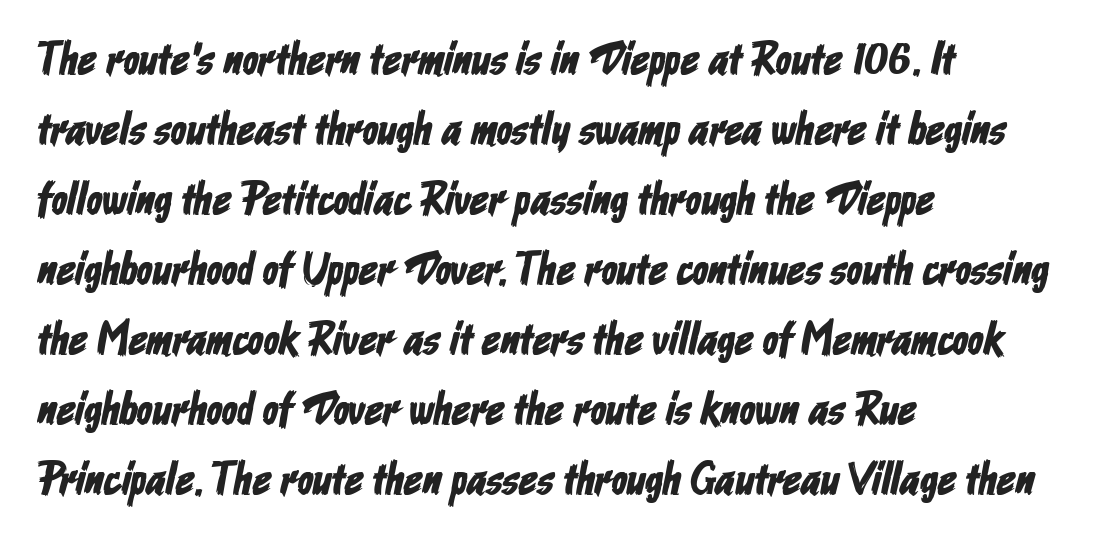
Every row of glyphs begins at an identical x-position on the left. The vertical gap from one line to the next is medium. The rendering shows plain stroke endings on the letterforms — a sans-serif design. Looks like regular typesetting: each glyph gets only the width it needs.
